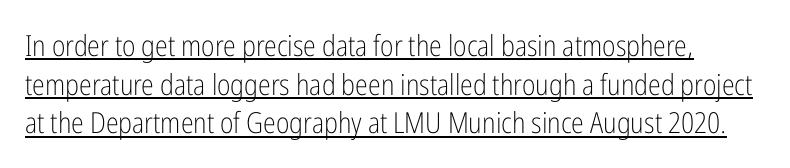
The image shows 29 px light, condensed sans-serif type, upright; set normal line spacing (1.33x), normal letter spacing, underlined; low stroke contrast and a medium x-height.
